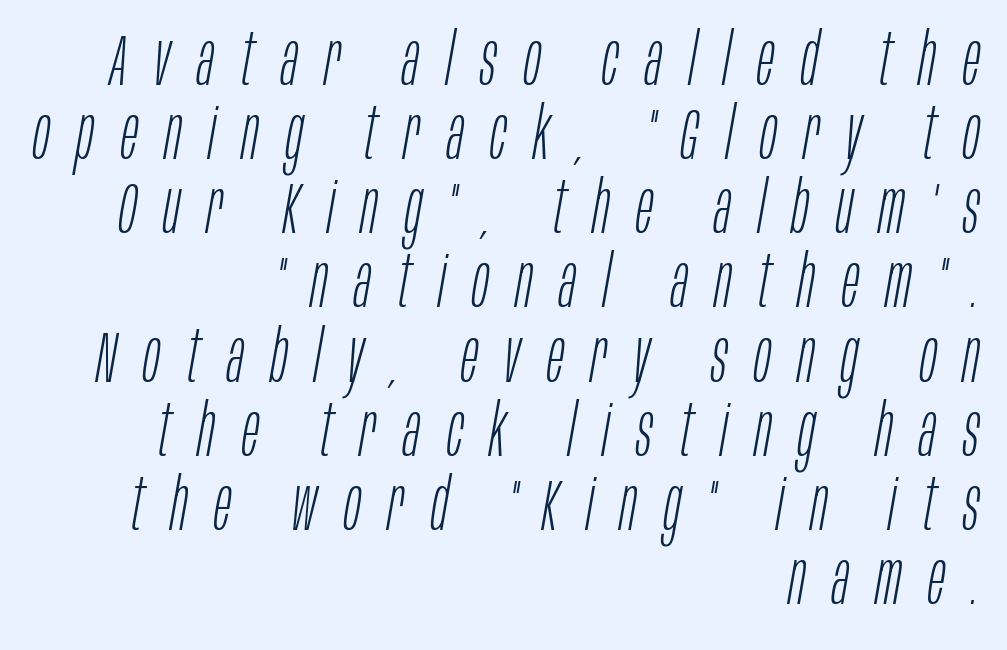
Q: Is the text bold? A: No.
Q: Is the text italic (slanted)? A: Yes, it leans right by about 10 degrees.
Q: Is the text underlined? A: No.
Q: How is the paragraph aligned? A: Right-aligned.
Q: Is the spacing between letters normal or unusually wide? A: Unusually wide.
Q: Is the spacing between lines tight, normal or loose? A: Tight.
Q: Width (condensed, normal, or wide)? A: Condensed.
Q: Stroke contrast? A: Low.
Q: x-height? A: Large.
Q: Monospaced? A: No.
